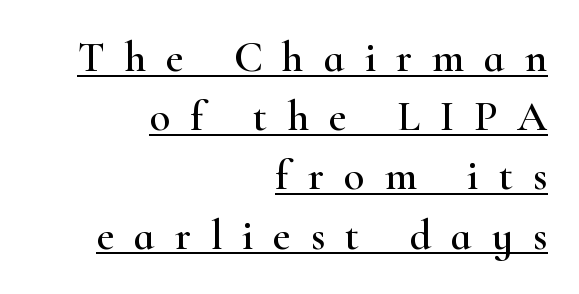
The image shows 42 px wide serif type, upright; set right-aligned, normal line spacing (1.41x), unusually wide letter spacing (+0.48 em), underlined; high stroke contrast and a small x-height.
